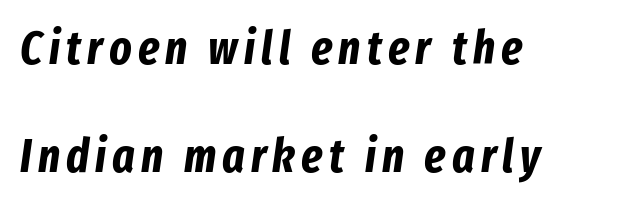
Character widths vary here, with narrow letters taking less room than wide ones. The vertical gap from one line to the next is large. One-word summary of the alignment: left. Descenders are the only things crossing below the line.
